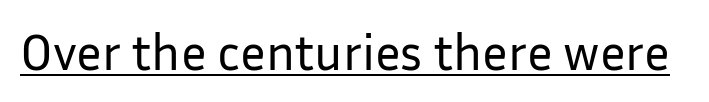
The image shows 51 px regular-weight sans-serif type, upright; set normal letter spacing, underlined; low stroke contrast and a medium x-height.
